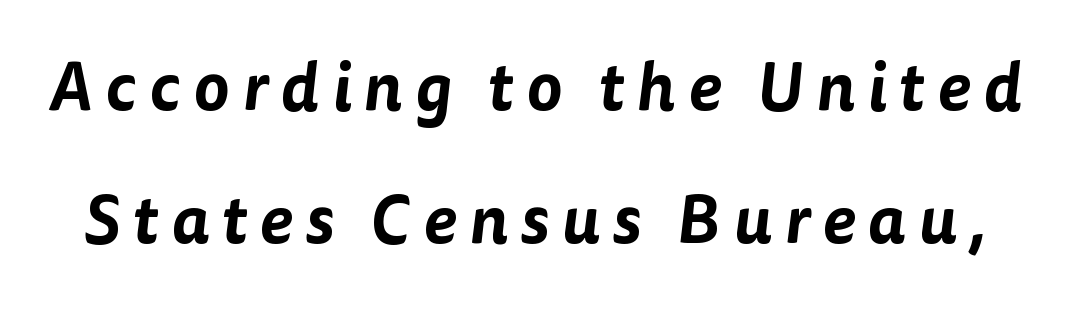
The image shows 67 px sans-serif type; set loose line spacing (1.99x), not underlined; low stroke contrast and a medium x-height.
